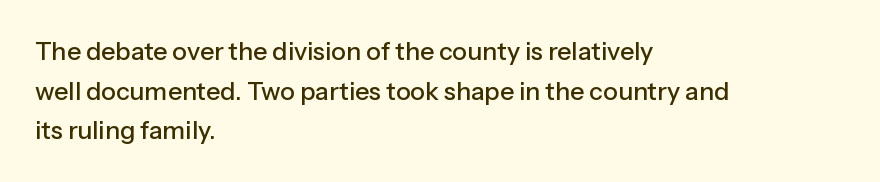
{"italic": "no", "underline": "no", "align": "left", "line_spacing": "normal", "line_spacing_ratio": 1.59, "letter_spacing": "normal", "letter_spacing_em": 0.0, "glyph_px": 25}
